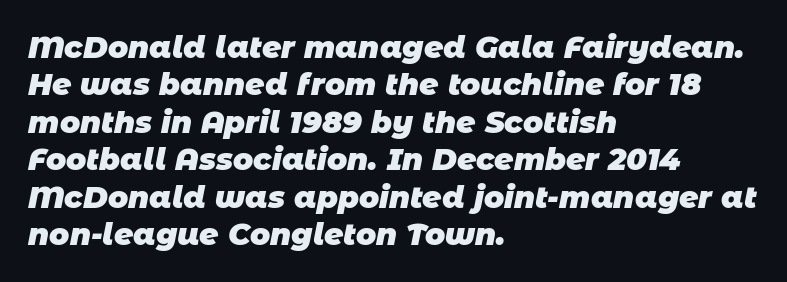
The image shows 30 px heavy sans-serif type; set left-aligned, normal line spacing (1.25x), normal letter spacing, not underlined; low stroke contrast and a large x-height.
